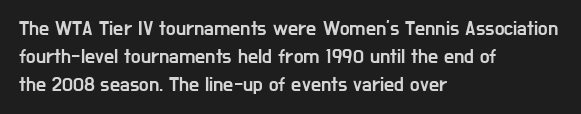
The image shows 20 px text type, upright; set left-aligned, normal line spacing (1.4x), normal letter spacing, not underlined.
